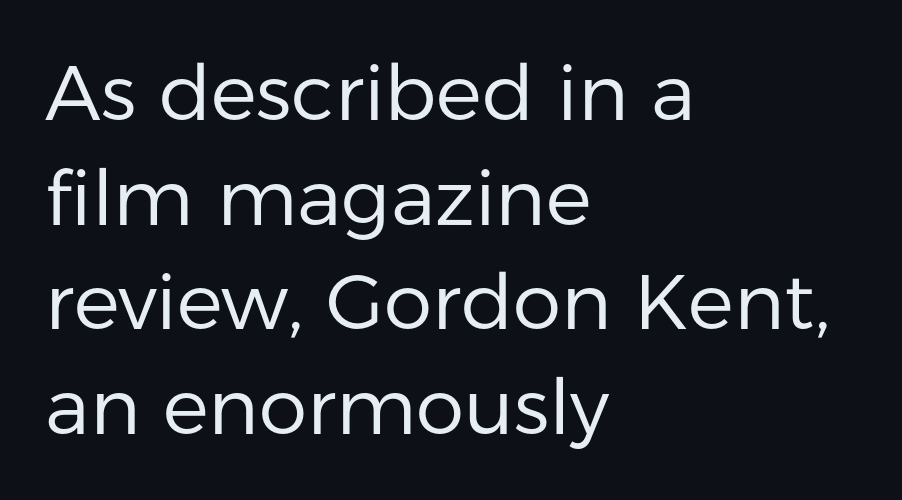
The image shows 77 px regular-weight sans-serif type, upright; set left-aligned, normal line spacing (1.36x), normal letter spacing, not underlined; low stroke contrast and a medium x-height.
